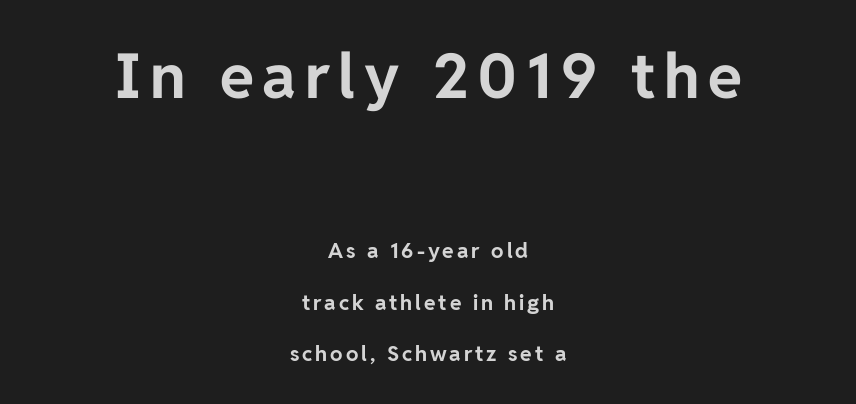
Q: Is the text bold? A: Yes.
Q: Is the text italic (slanted)? A: No, it is upright.
Q: Is the typeface a serif or a sans-serif typeface? A: Sans-serif.
Q: Is the text underlined? A: No.
Q: How is the paragraph aligned? A: Centered.
Q: Is the spacing between lines tight, normal or loose? A: Loose.
Q: Which block of text is set in a larger size, the first (top) or the second (bottom)? A: The first (top) one.
Q: Width (condensed, normal, or wide)? A: Normal.
Q: Stroke contrast? A: Low.
Q: x-height? A: Medium.
Q: Monospaced? A: No.
